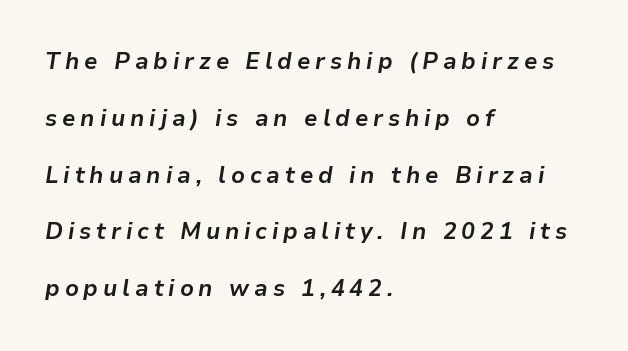
{"italic": "yes", "lean": "right", "slant_degrees": 9, "bold": "yes", "underline": "no", "align": "left", "line_spacing": "loose", "line_spacing_ratio": 2.47, "letter_spacing": "wide", "letter_spacing_em": 0.21, "glyph_px": 23}
